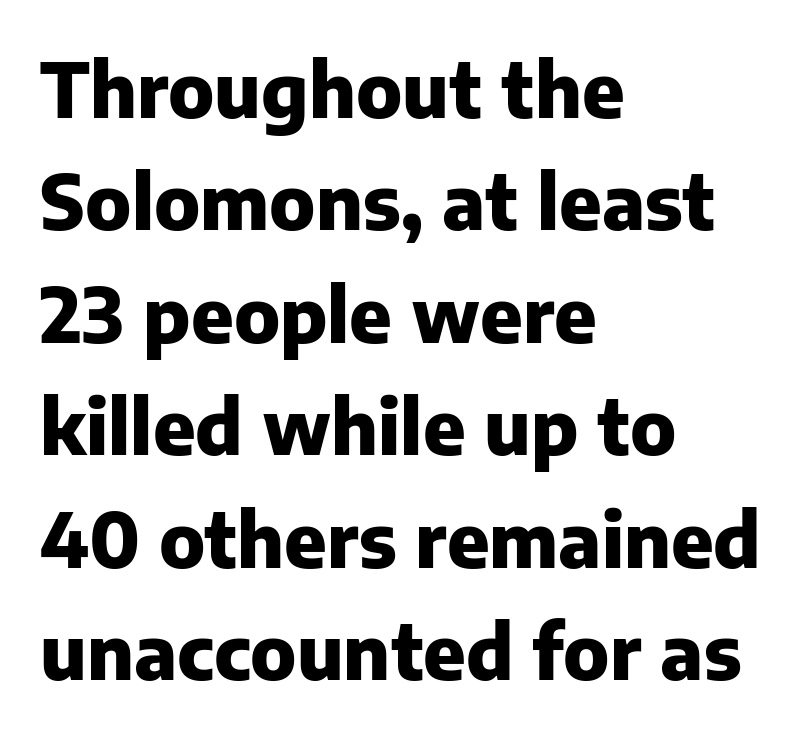
The image shows 75 px heavy sans-serif type, upright; set left-aligned, normal line spacing (1.5x), normal letter spacing, not underlined; low stroke contrast and a medium x-height.
